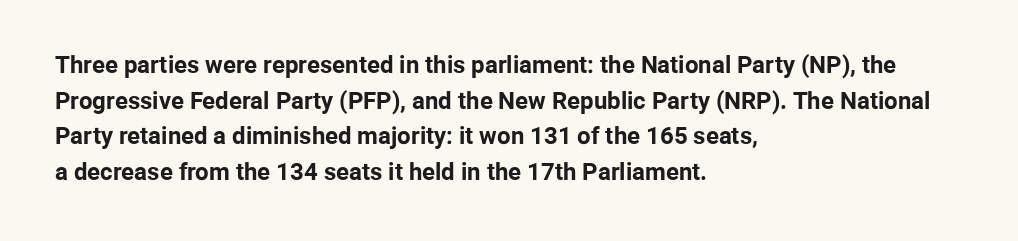
Its strokes are broad and dark, the hallmark of bold type. Short and long lines alike share a common starting point at left. Reading down the column, the eye jumps a familiar distance to each next line. Bare-footed words on every line.
